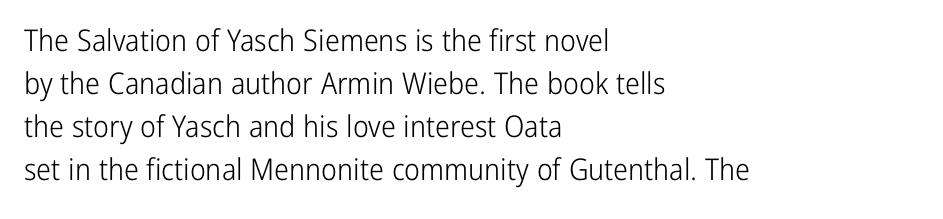
The image shows 30 px light, condensed sans-serif type, upright; set left-aligned, normal line spacing (1.43x), normal letter spacing, not underlined; low stroke contrast and a medium x-height.
